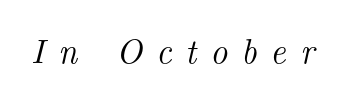
Q: Is the text italic (slanted)? A: Yes, it leans right by about 14 degrees.
Q: Is the typeface a serif or a sans-serif typeface? A: Serif.
Q: Is the text underlined? A: No.
Q: Is the spacing between letters normal or unusually wide? A: Unusually wide.
Q: Width (condensed, normal, or wide)? A: Normal.
Q: Stroke contrast? A: Medium.
Q: x-height? A: Small.
Q: Monospaced? A: No.
